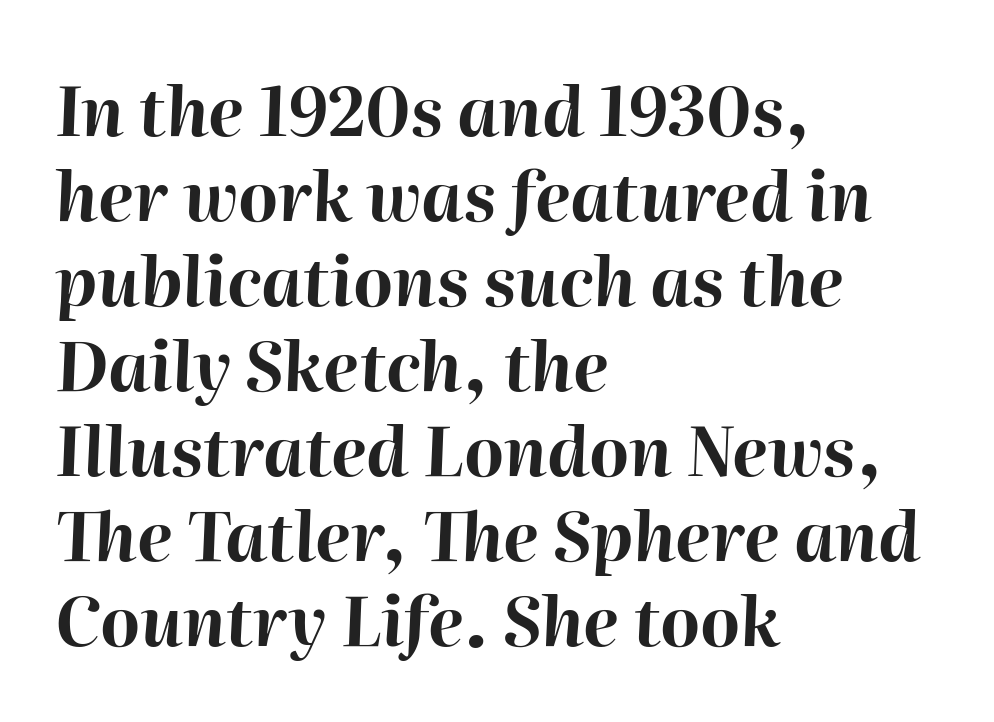
{"italic": "yes", "lean": "right", "slant_degrees": 2, "bold": "yes", "weight": "bold", "width": "normal", "stroke_contrast": "high", "x_height": "medium", "monospaced": "no", "underline": "no", "align": "left", "line_spacing": "normal", "line_spacing_ratio": 1.25, "letter_spacing": "normal", "letter_spacing_em": 0.0, "glyph_px": 68}
